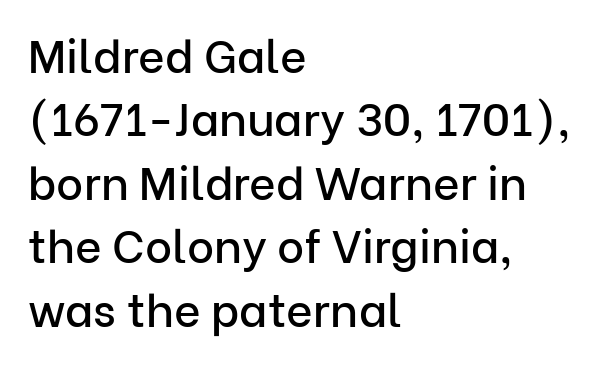
The image shows 46 px sans-serif type, upright; set left-aligned, normal line spacing (1.38x), normal letter spacing, not underlined; low stroke contrast and a medium x-height.
